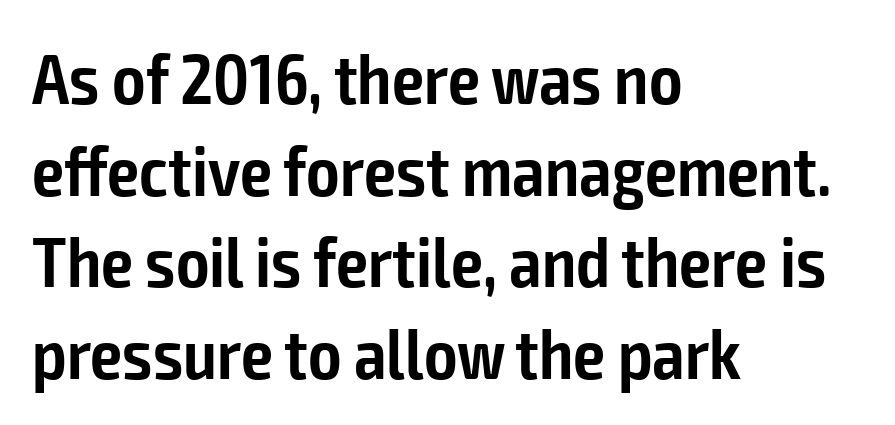
The font's upright variant was chosen for this text. Notice how descenders clear the ascenders below comfortably — that's standard leading. The space directly below the letters is spotless. These lines are composed in type without serifs.
